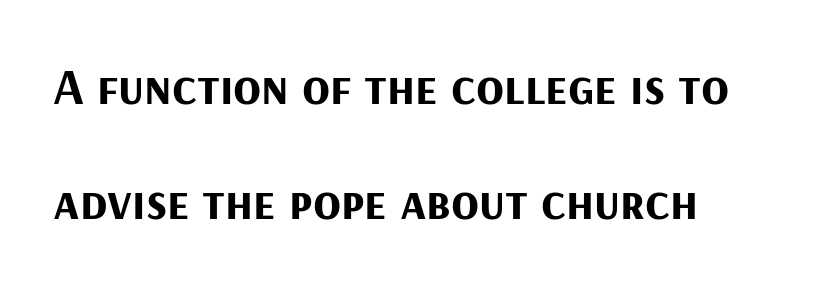
Varying glyph widths throughout — classic text-font behaviour. Observe the ordinary spacing: letters are neighbours, not strangers. The glyphs in this specimen are sans serif. You could fit nearly another row in the gap between these rows. Layout note: lines flush left. Each row of text sits above clean, open space.
